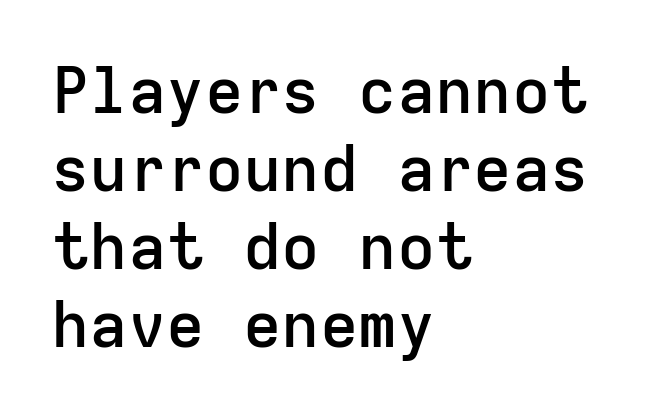
Q: Is the text bold? A: Semi-bold.
Q: Is the text italic (slanted)? A: No, it is upright.
Q: Is the typeface a serif or a sans-serif typeface? A: Sans-serif.
Q: Is the text underlined? A: No.
Q: How is the paragraph aligned? A: Left-aligned.
Q: Is the spacing between letters normal or unusually wide? A: Normal.
Q: Width (condensed, normal, or wide)? A: Normal.
Q: Stroke contrast? A: Low.
Q: x-height? A: Medium.
Q: Monospaced? A: Yes.
